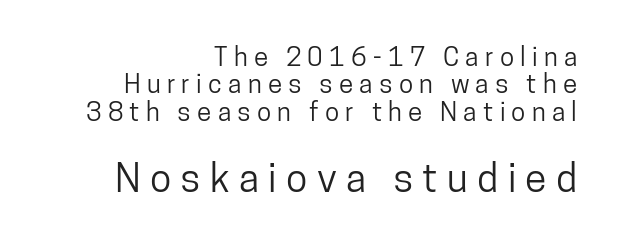
{"serif": "no", "italic": "no", "width": "condensed", "stroke_contrast": "low", "x_height": "medium", "monospaced": "no", "underline": "no", "align": "right", "line_spacing": "tight", "line_spacing_ratio": 1.05, "letter_spacing": "wide", "letter_spacing_em": 0.24, "larger_block": "second", "size_ratio": 1.5, "glyph_px": 39}
